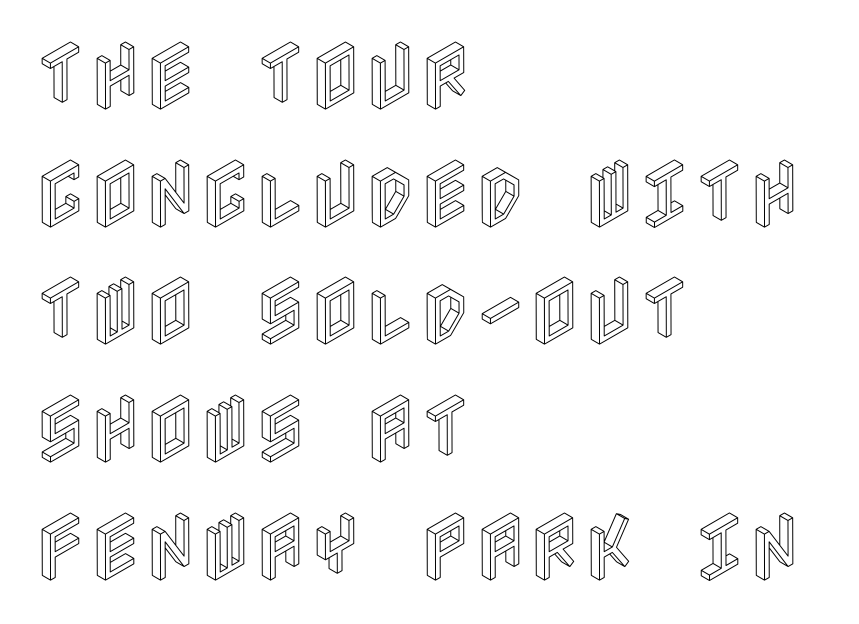
The image shows 75 px condensed type, upright; set left-aligned, normal line spacing (1.57x), normal letter spacing, not underlined; a large x-height.
